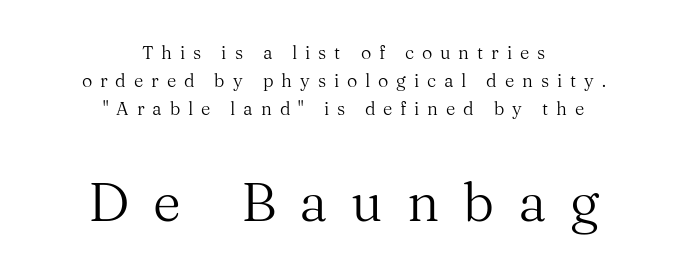
Casual observation: everything's sitting right in the middle. Lines of text with bare space underneath. The passage shown is typed in a proportional face where columns would drift. Which chunk is bigger? The second one — the bottom block dwarfs the top.
